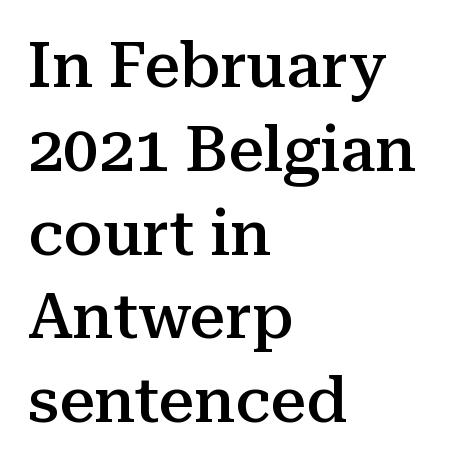
Examine the stroke ends and you'll spot serifs. Weight: semibold (demi). The tracking reads as untouched default to a designer's eye. The space beneath each line is pristine and unruled. Style check: upright. Notice how the passage keeps a crisp vertical edge on the left only.
